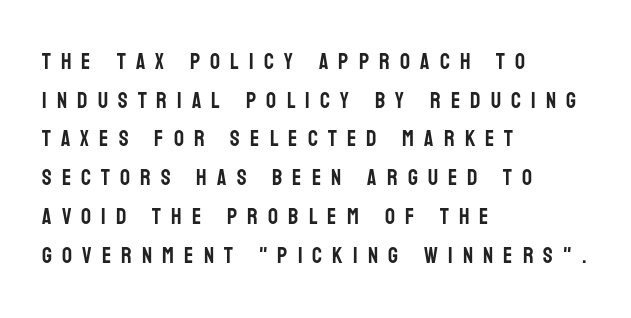
Q: Is the text italic (slanted)? A: No, it is upright.
Q: Is the text underlined? A: No.
Q: How is the paragraph aligned? A: Left-aligned.
Q: Is the spacing between letters normal or unusually wide? A: Unusually wide.
